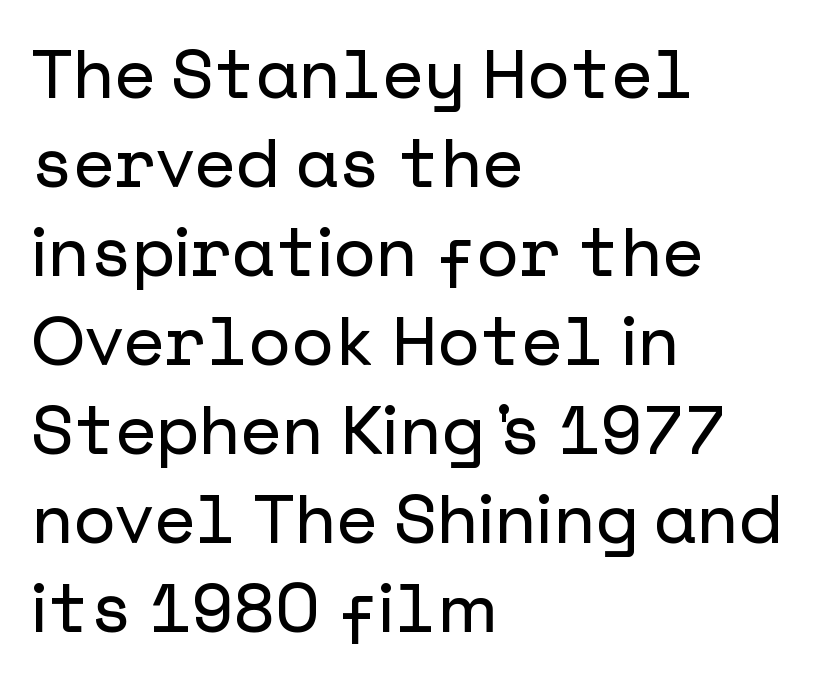
{"serif": "no", "italic": "no", "width": "normal", "stroke_contrast": "low", "x_height": "medium", "underline": "no", "align": "left", "line_spacing": "normal", "line_spacing_ratio": 1.31, "letter_spacing": "normal", "letter_spacing_em": 0.0, "glyph_px": 68}
